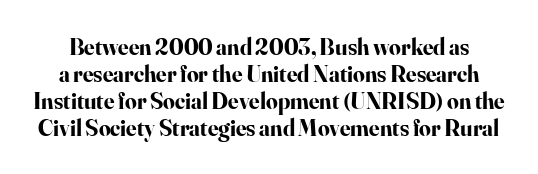
A typesetter would call this zero additional tracking. Words float on clear page, feet unadorned. This is heavy type, rendered in bold. Every character sits straight up, as roman type does.
